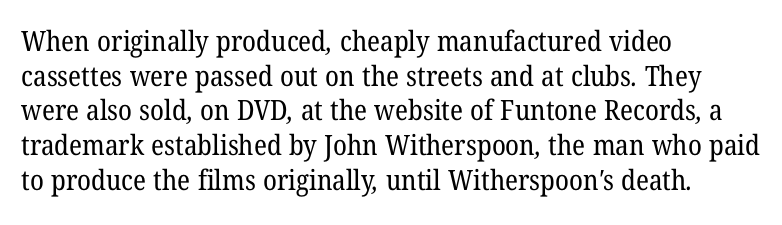
Q: Is the text bold? A: No.
Q: Is the typeface a serif or a sans-serif typeface? A: Serif.
Q: Is the text underlined? A: No.
Q: How is the paragraph aligned? A: Left-aligned.
Q: Is the spacing between letters normal or unusually wide? A: Normal.
Q: Width (condensed, normal, or wide)? A: Normal.
Q: Stroke contrast? A: Low.
Q: x-height? A: Medium.
Q: Monospaced? A: No.
